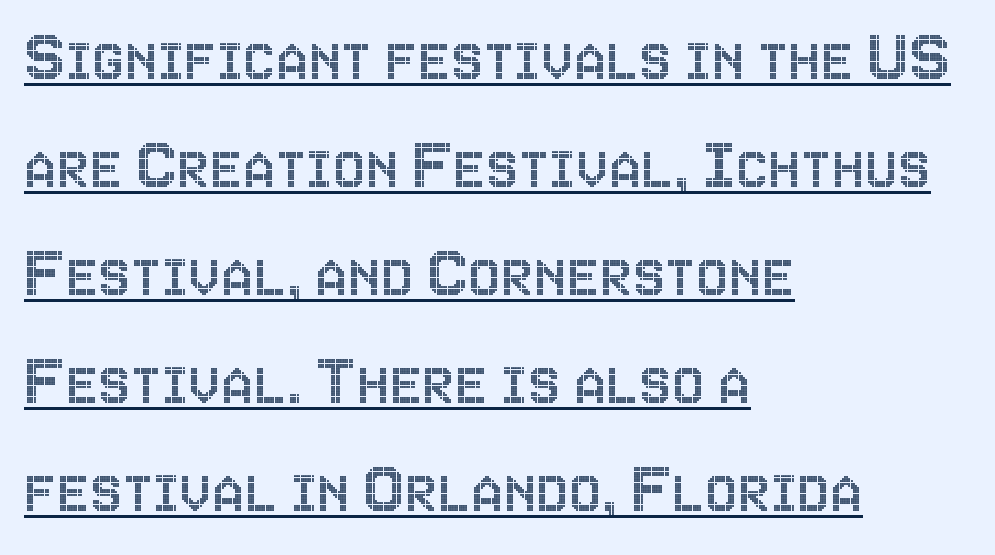
Q: Is the text italic (slanted)? A: No, it is upright.
Q: Is the text underlined? A: Yes.
Q: How is the paragraph aligned? A: Left-aligned.
Q: Is the spacing between letters normal or unusually wide? A: Normal.
Q: Is the spacing between lines tight, normal or loose? A: Normal.
Q: Width (condensed, normal, or wide)? A: Condensed.
Q: x-height? A: Large.
Q: Monospaced? A: No.
